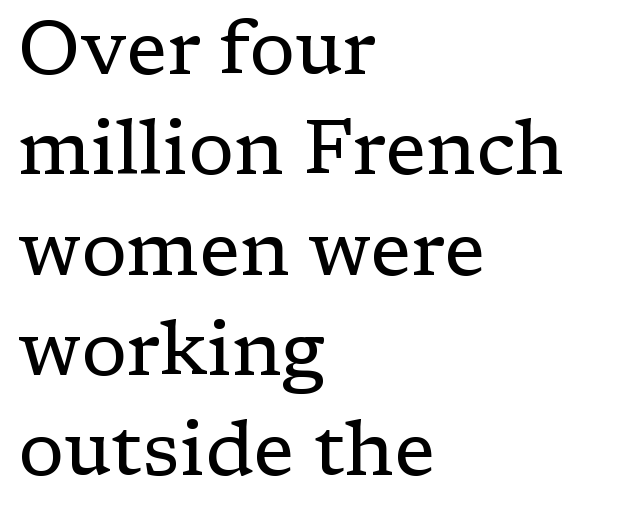
Q: Is the text bold? A: No.
Q: Is the text italic (slanted)? A: No, it is upright.
Q: Is the typeface a serif or a sans-serif typeface? A: Serif.
Q: Is the text underlined? A: No.
Q: How is the paragraph aligned? A: Left-aligned.
Q: Is the spacing between letters normal or unusually wide? A: Normal.
Q: Is the spacing between lines tight, normal or loose? A: Normal.
Q: Width (condensed, normal, or wide)? A: Normal.
Q: Stroke contrast? A: Low.
Q: x-height? A: Medium.
Q: Monospaced? A: No.
